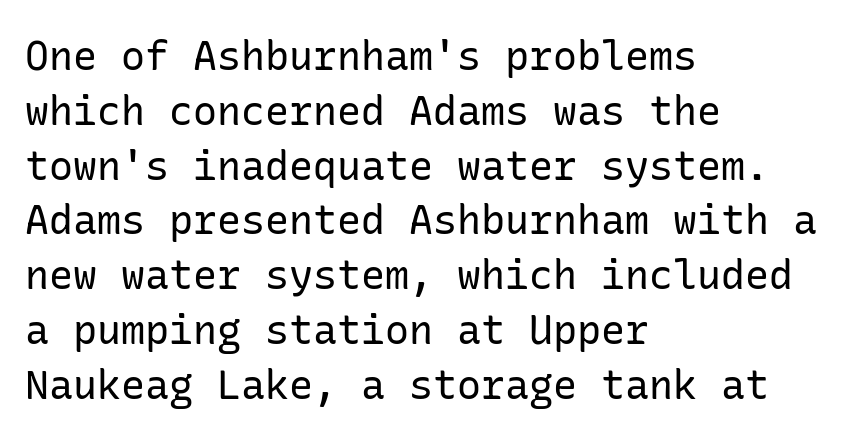
The passage shown is not underscored anywhere. Examine the stroke ends and you'll find no serifs. The tracking reads as untouched default to a designer's eye. A normal amount of white space separates one row of letters from the next. Bold? No — there's no thickening of the strokes. The type sits square on the baseline with zero lean.
